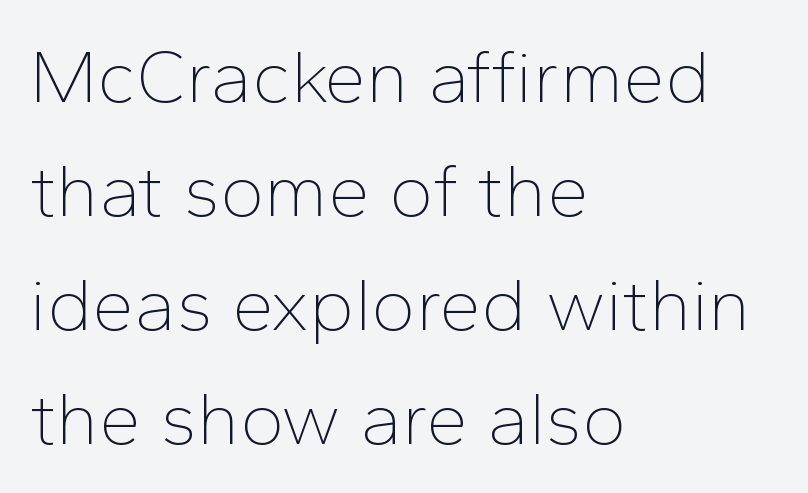
{"serif": "no", "italic": "no", "bold": "no", "weight": "thin", "width": "normal", "stroke_contrast": "low", "x_height": "medium", "monospaced": "no", "underline": "no", "align": "left", "line_spacing": "normal", "line_spacing_ratio": 1.52, "letter_spacing": "normal", "letter_spacing_em": 0.0, "glyph_px": 75}
